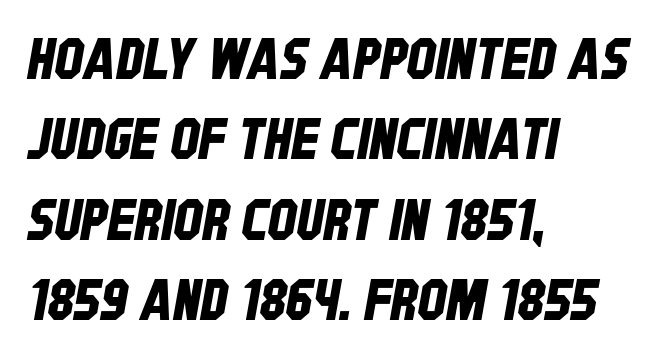
The image shows 57 px condensed sans-serif type; set left-aligned, normal line spacing (1.41x), normal letter spacing, not underlined; low stroke contrast and a large x-height.
